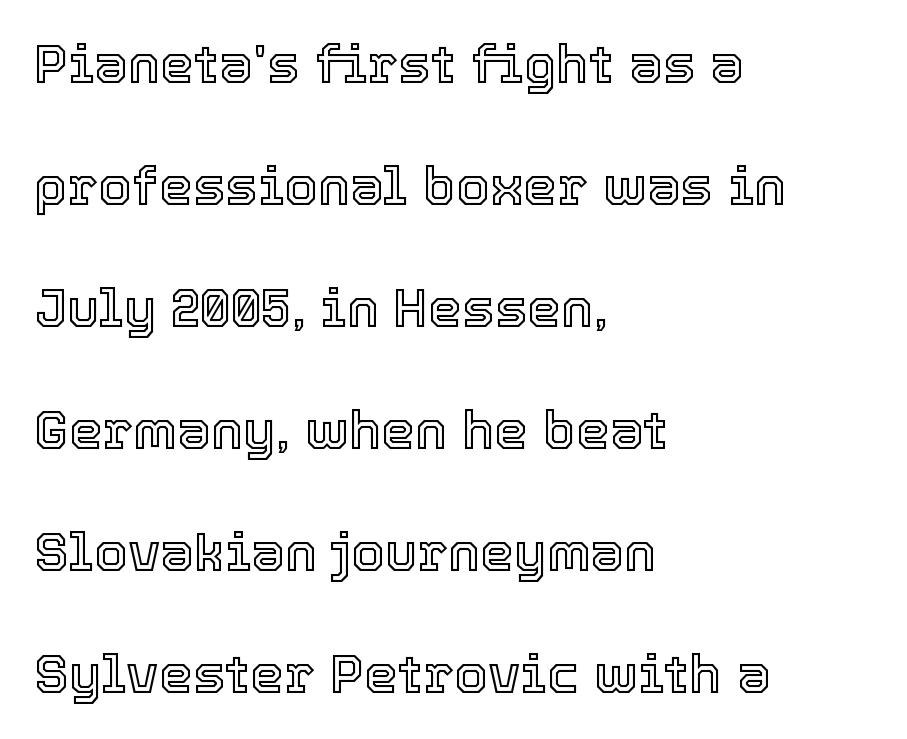
Q: Is the text italic (slanted)? A: No, it is upright.
Q: Is the text underlined? A: No.
Q: How is the paragraph aligned? A: Left-aligned.
Q: Is the spacing between letters normal or unusually wide? A: Normal.
Q: Is the spacing between lines tight, normal or loose? A: Loose.
Q: Width (condensed, normal, or wide)? A: Normal.
Q: x-height? A: Medium.
Q: Monospaced? A: No.
